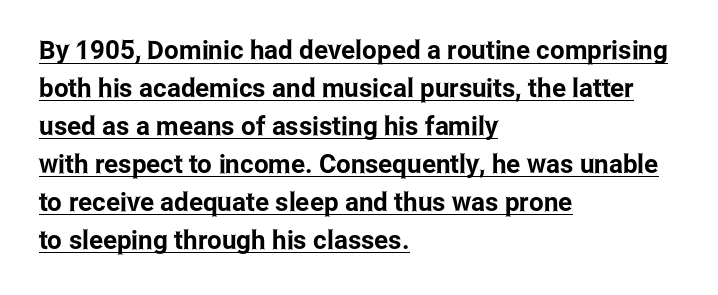
Q: Is the text italic (slanted)? A: No, it is upright.
Q: Is the text underlined? A: Yes.
Q: How is the paragraph aligned? A: Left-aligned.
Q: Is the spacing between letters normal or unusually wide? A: Normal.
Q: Is the spacing between lines tight, normal or loose? A: Normal.
